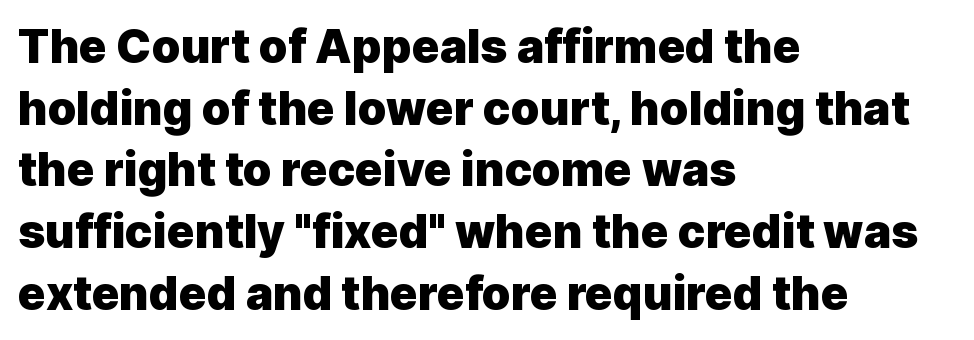
{"serif": "no", "italic": "no", "bold": "yes", "weight": "heavy", "width": "normal", "x_height": "medium", "monospaced": "no", "underline": "no", "align": "left", "line_spacing": "normal", "line_spacing_ratio": 1.34, "letter_spacing": "normal", "letter_spacing_em": 0.0, "glyph_px": 46}
